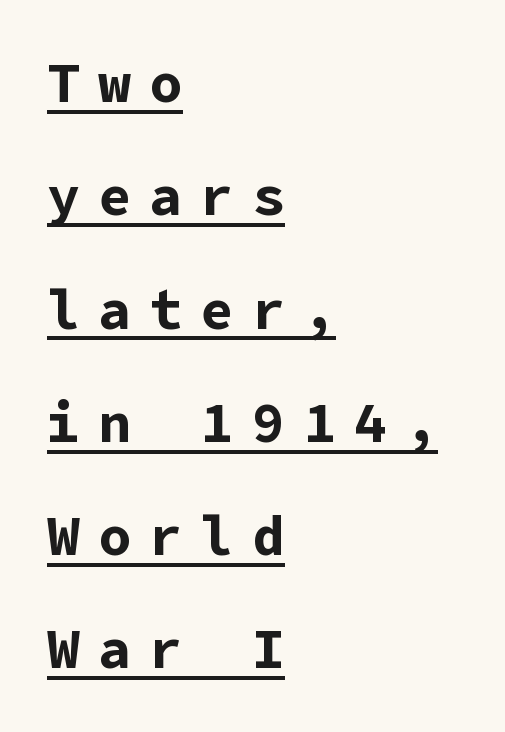
Q: Is the text bold? A: Yes.
Q: Is the text italic (slanted)? A: No, it is upright.
Q: Is the typeface a serif or a sans-serif typeface? A: Sans-serif.
Q: Is the text underlined? A: Yes.
Q: How is the paragraph aligned? A: Left-aligned.
Q: Is the spacing between letters normal or unusually wide? A: Unusually wide.
Q: Is the spacing between lines tight, normal or loose? A: Loose.
Q: Width (condensed, normal, or wide)? A: Normal.
Q: Stroke contrast? A: Low.
Q: x-height? A: Medium.
